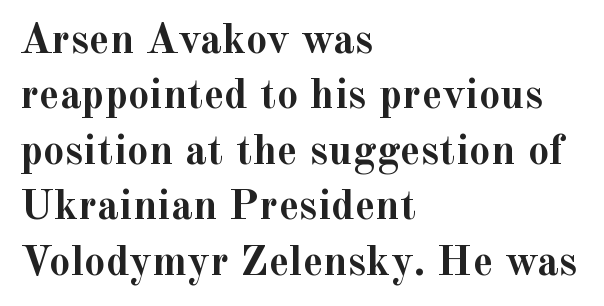
The image shows 43 px semibold serif type, upright; set left-aligned, normal line spacing (1.29x), normal letter spacing, not underlined; a small x-height.
